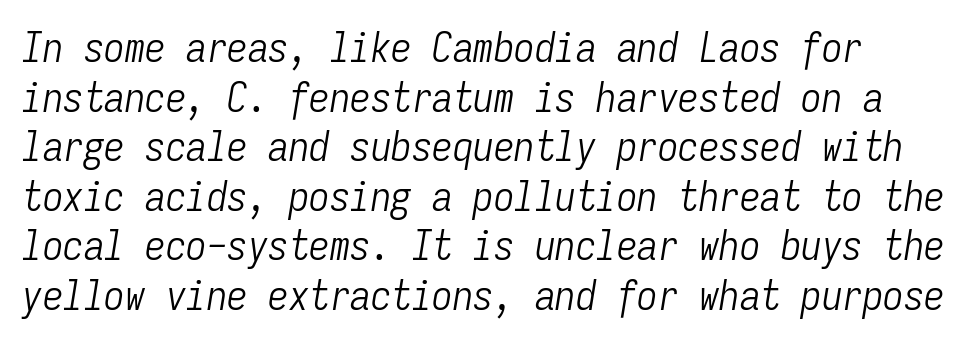
The image shows 41 px light, condensed type, italic (leaning right), monospaced; set line spacing 1.21x, normal letter spacing, not underlined; low stroke contrast and a medium x-height.
